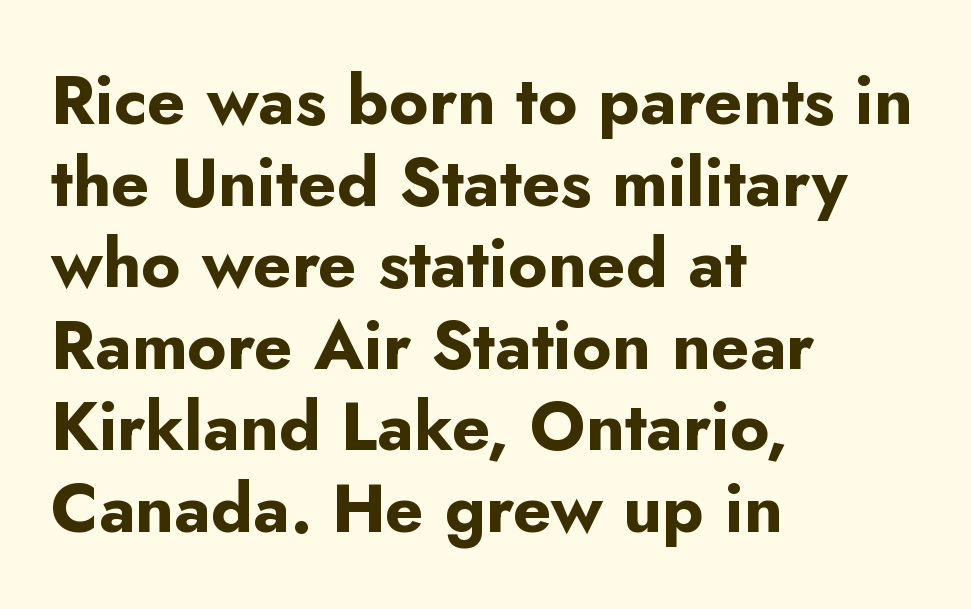
Weight check: bold — yes, fully. The letters stand straight up with perfectly vertical stems. The glyphs are unaccompanied by any horizontal stroke below them. Looks like regular typesetting: each glyph gets only the width it needs. Is the letter spacing exaggerated? No — it looks like the ordinary default. The ragged edge is on the right, which tells us the setting is flush left.
